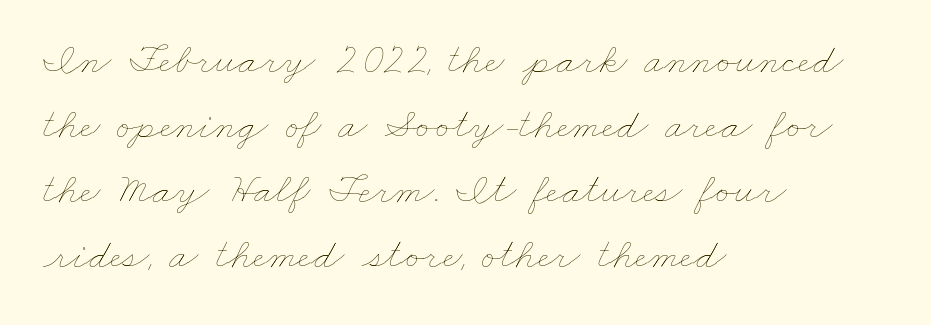
Rows of type keep a routine distance in the vertical direction. Weight: regular or lighter. Leftover space on each line is placed entirely after the last word. Glyph-to-glyph distance matches everyday printed text. The face used here is proportionally spaced, like ordinary book or web type. The strip under each line holds only bare page.
